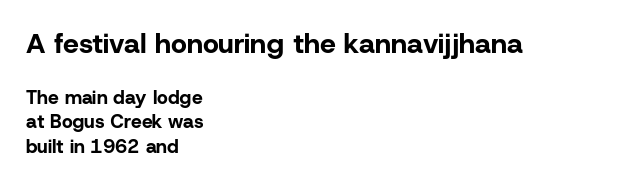
The image shows 28 px bold sans-serif type, upright; set left-aligned, normal line spacing (1.3x), normal letter spacing, not underlined; the first (top) block is 1.47x larger; low stroke contrast and a medium x-height.
